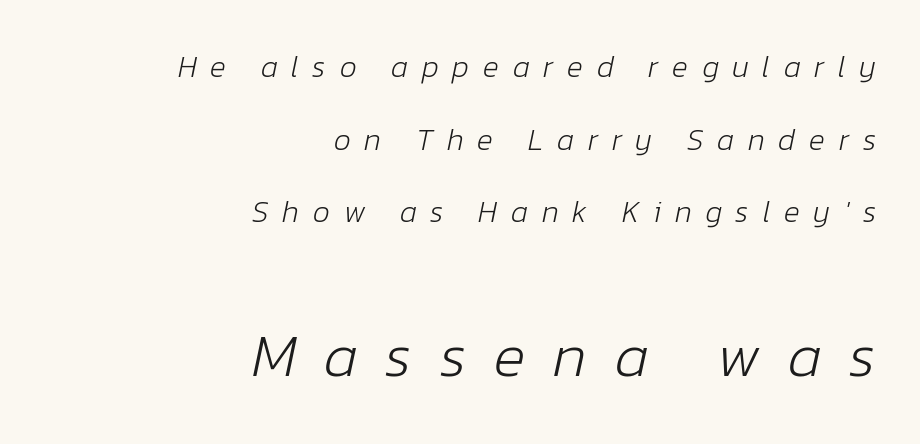
Q: Is the text bold? A: No.
Q: Is the text italic (slanted)? A: Yes, it leans right by about 12 degrees.
Q: Is the text underlined? A: No.
Q: How is the paragraph aligned? A: Right-aligned.
Q: Is the spacing between letters normal or unusually wide? A: Unusually wide.
Q: Is the spacing between lines tight, normal or loose? A: Loose.
Q: Which block of text is set in a larger size, the first (top) or the second (bottom)? A: The second (bottom) one.
Q: Width (condensed, normal, or wide)? A: Normal.
Q: Stroke contrast? A: Low.
Q: x-height? A: Medium.
Q: Monospaced? A: No.
